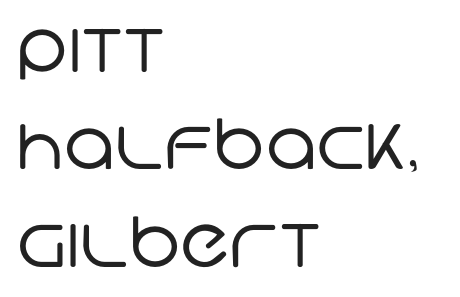
The image shows 69 px regular-weight sans-serif type; set left-aligned, normal line spacing (1.41x), normal letter spacing, not underlined; low stroke contrast and a large x-height.
